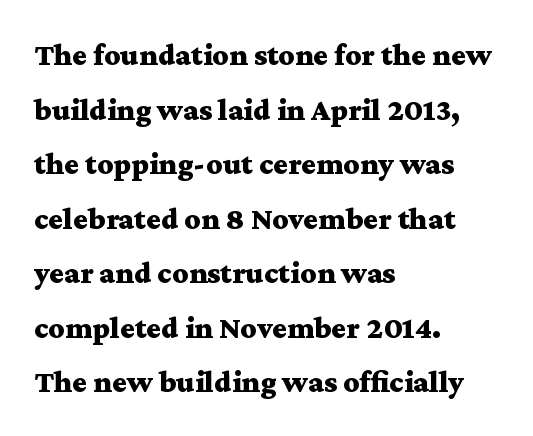
{"serif": "yes", "italic": "no", "bold": "yes", "weight": "bold", "width": "wide", "stroke_contrast": "medium", "x_height": "medium", "monospaced": "no", "underline": "no", "align": "left", "line_spacing_ratio": 1.76, "letter_spacing": "normal", "letter_spacing_em": 0.0, "glyph_px": 31}
